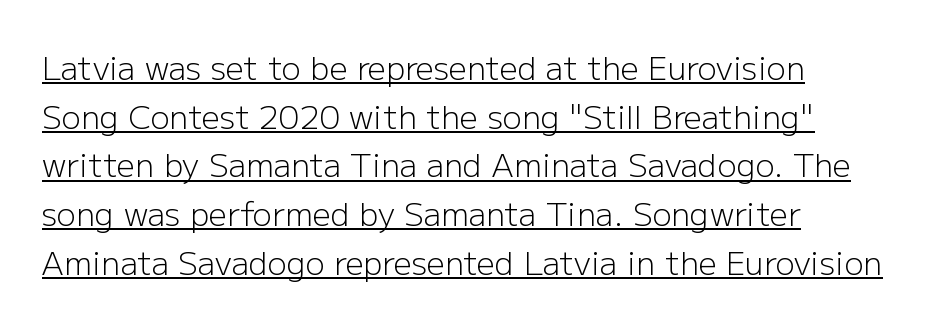
The image shows 32 px light sans-serif type, upright; set left-aligned, normal line spacing (1.52x), normal letter spacing, underlined; low stroke contrast and a medium x-height.
